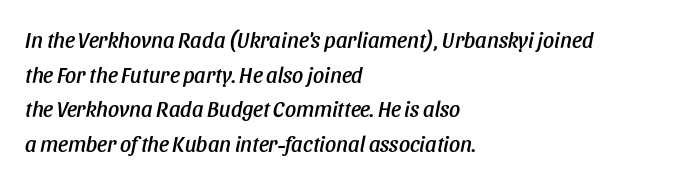
{"italic": "yes", "lean": "right", "slant_degrees": 11, "underline": "no", "align": "left", "line_spacing": "normal", "line_spacing_ratio": 1.57, "letter_spacing": "normal", "letter_spacing_em": 0.0, "glyph_px": 22}
